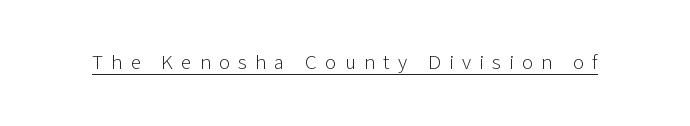
{"italic": "no", "bold": "no", "underline": "yes", "letter_spacing": "wide", "letter_spacing_em": 0.39, "glyph_px": 21}
